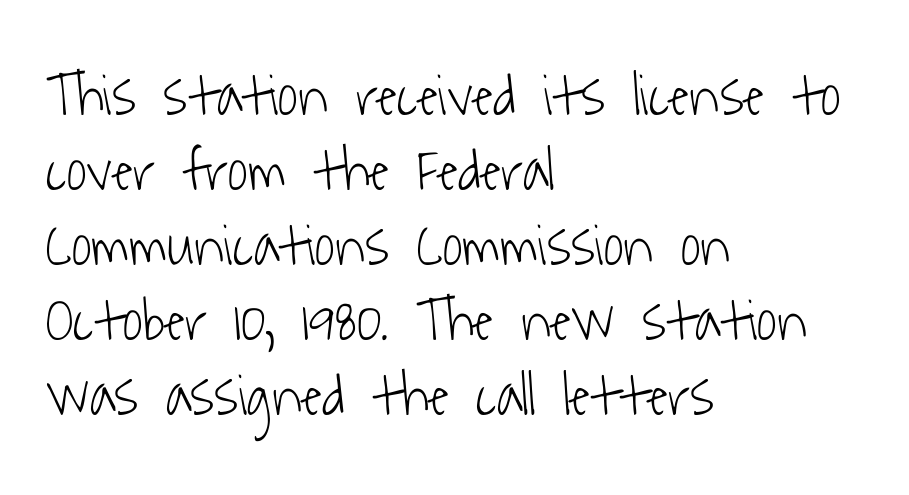
{"serif": "no", "bold": "no", "weight": "light", "width": "condensed", "stroke_contrast": "low", "x_height": "medium", "monospaced": "no", "underline": "no", "align": "left", "line_spacing_ratio": 1.23, "letter_spacing": "normal", "letter_spacing_em": 0.0, "glyph_px": 61}
